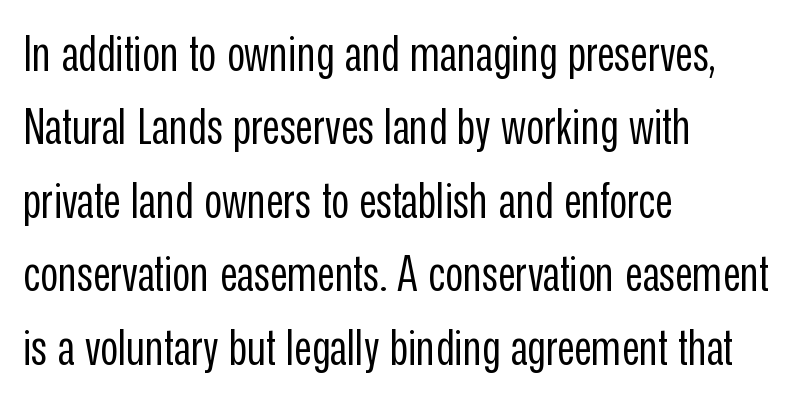
Each line starts at the same left margin while the right side varies. Tracking value appears to be zero — textbook default spacing. Think of a printed novel: that variable character pitch is what you see here. Serif or sans? Sans — the stroke terminals are bare. Rows of type keep a routine distance in the vertical direction. Lines of text with bare space underneath.
